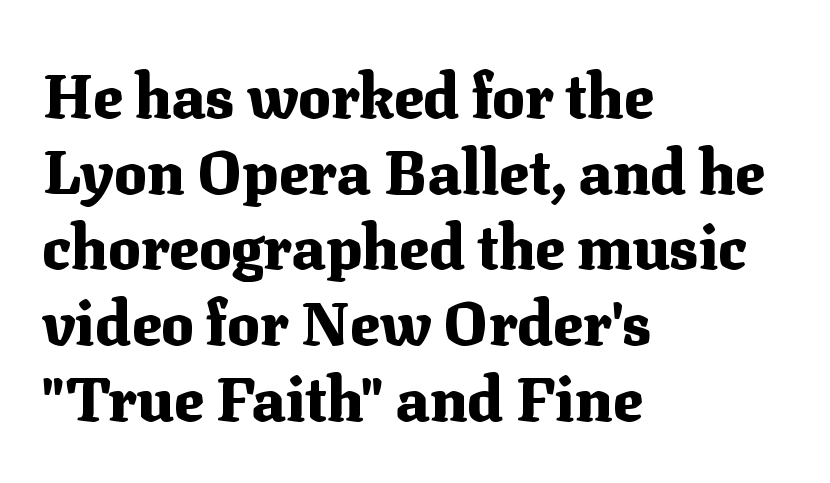
The gap between lines stays unmarked. Honestly, the letter spacing is just normal — you wouldn't notice it. As a designer I'd log this as weight 700, bold. Character widths vary here, with narrow letters taking less room than wide ones.
